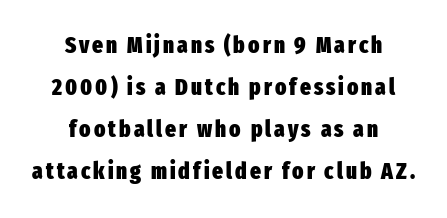
Q: Is the text bold? A: Yes.
Q: Is the text italic (slanted)? A: No, it is upright.
Q: Is the text underlined? A: No.
Q: How is the paragraph aligned? A: Centered.
